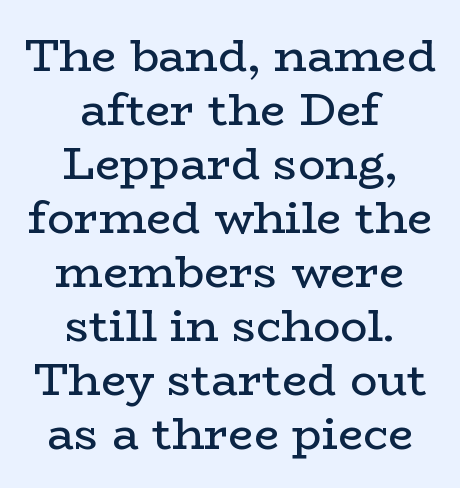
The space directly below the letters is spotless. This sample uses plain, unmodified letter spacing. On a weight scale, this lands at 450 or below. The compositor balanced each line on the midline. Upright lettering throughout. This sample uses a serif face.
